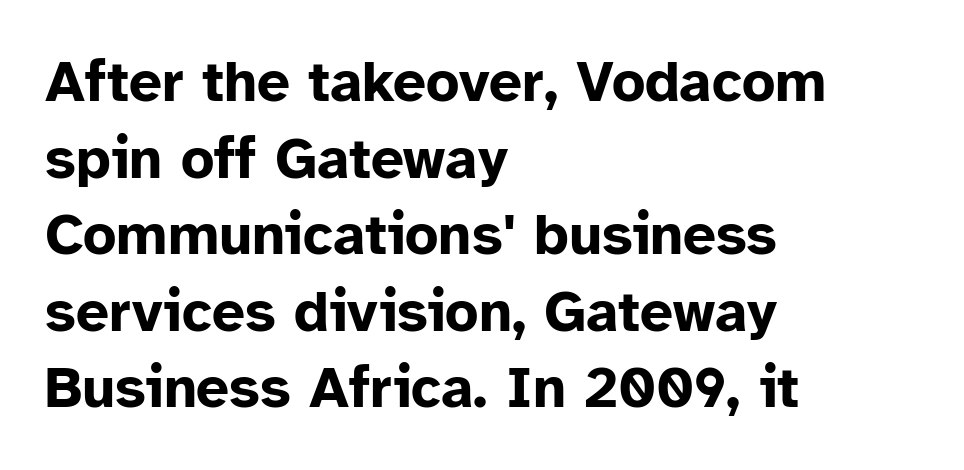
Set as a true bold cut, around the 700 mark. Plain, unruled lines of type. Varying glyph widths throughout — classic text-font behaviour. The face used here is a sans, in the tradition of grotesques and geometrics.
